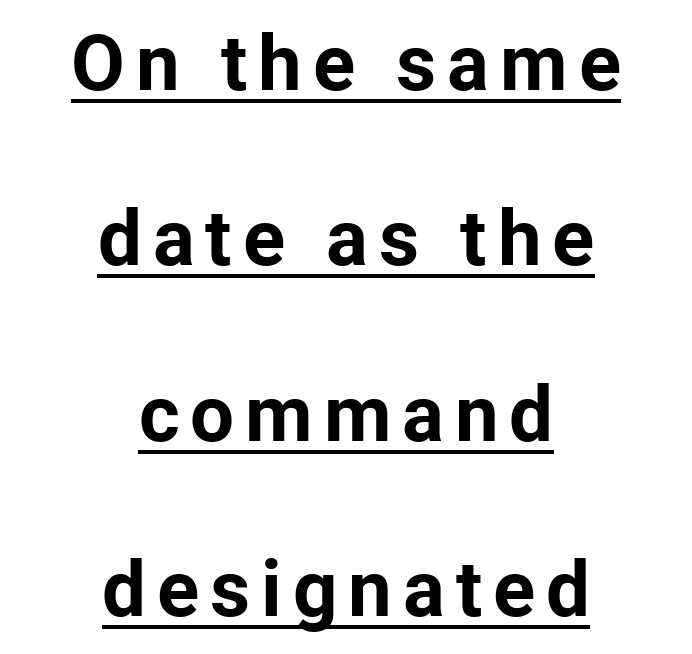
The lettering stays uniformly vertical, giving the passage a roman look. A sans-serif font was chosen for this passage. Which margin do the lines hug? Neither — every line sits in the middle. The glyphs are accompanied by a horizontal stroke just below them.
